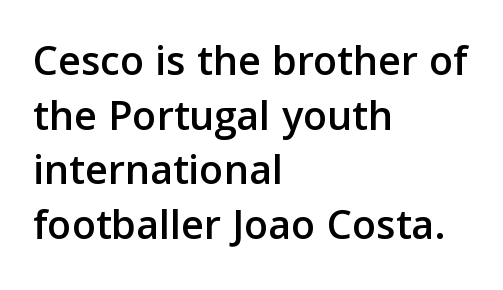
Q: Is the text italic (slanted)? A: No, it is upright.
Q: Is the typeface a serif or a sans-serif typeface? A: Sans-serif.
Q: Is the text underlined? A: No.
Q: How is the paragraph aligned? A: Left-aligned.
Q: Is the spacing between letters normal or unusually wide? A: Normal.
Q: Width (condensed, normal, or wide)? A: Normal.
Q: Stroke contrast? A: Low.
Q: x-height? A: Medium.
Q: Monospaced? A: No.
